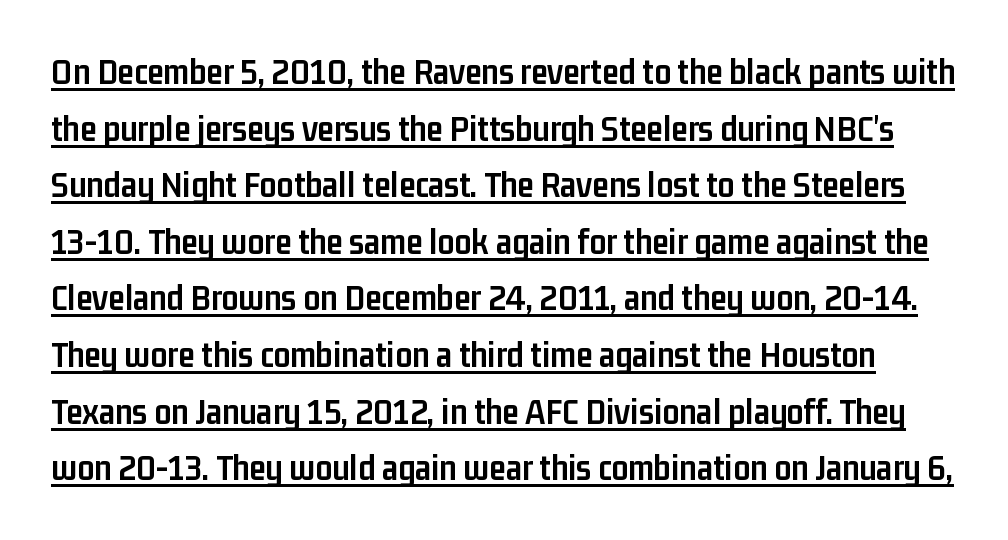
The image shows 37 px semibold, condensed sans-serif type, upright; set normal line spacing (1.53x), normal letter spacing, underlined; low stroke contrast and a medium x-height.
